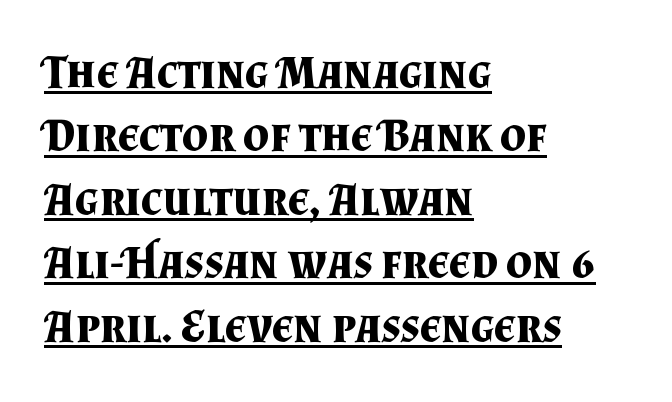
{"serif": "yes", "italic": "no", "bold": "yes", "weight": "bold", "width": "normal", "stroke_contrast": "medium", "x_height": "small", "monospaced": "no", "underline": "yes", "align": "left", "line_spacing": "normal", "line_spacing_ratio": 1.38, "letter_spacing": "normal", "letter_spacing_em": 0.0, "glyph_px": 46}
